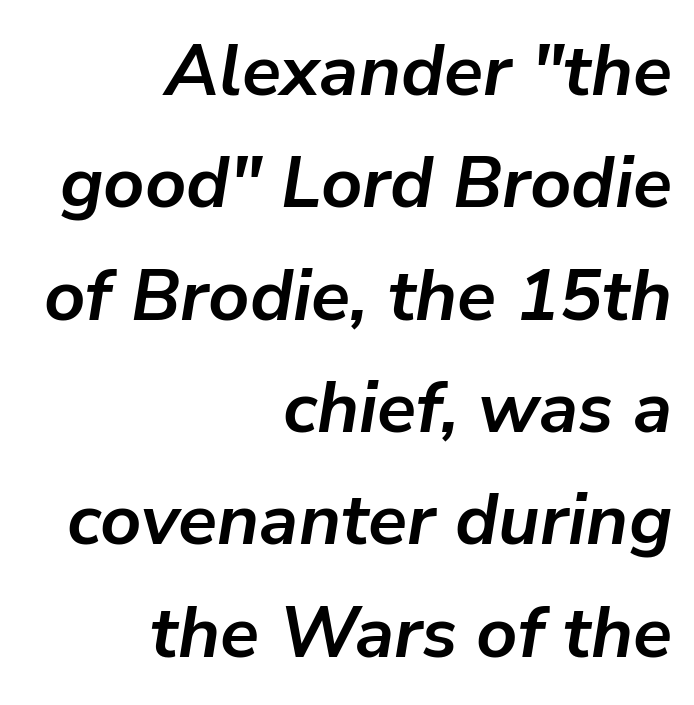
{"italic": "yes", "lean": "right", "slant_degrees": 9, "bold": "yes", "weight": "semibold", "width": "normal", "stroke_contrast": "low", "x_height": "medium", "monospaced": "no", "underline": "no", "align": "right", "line_spacing": "normal", "line_spacing_ratio": 1.56, "letter_spacing": "normal", "letter_spacing_em": 0.0, "glyph_px": 72}
